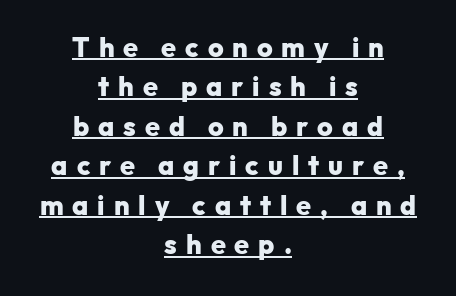
The words here are underlined. In terms of posture, this sample is upright. Baseline-to-baseline distance is the conventional proportion of letter height. What weight is shown? A full bold with thick strokes. A centered setting, common on invitations and titles, is used for this passage.
